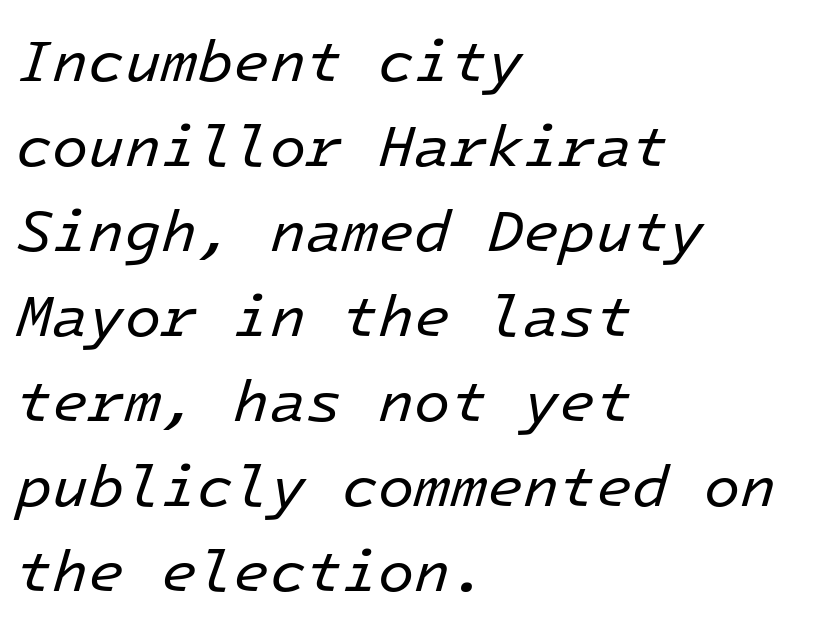
Has an underline been added? It has not. Summary of vertical rhythm: regular, with standard interline spacing. Look at the tracking — it's just the regular setting, nothing added. The rendering applies a slant to the glyphs.
